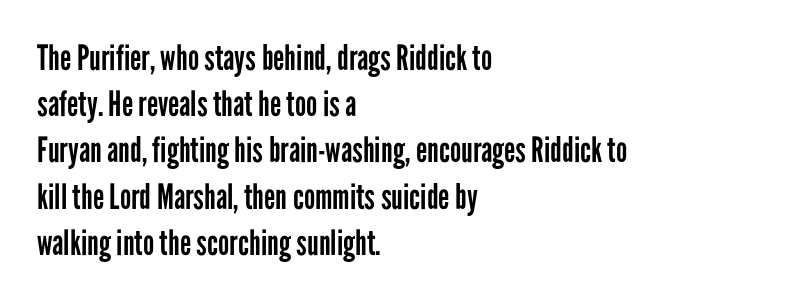
Descenders are the only things crossing below the line. Short and long lines alike share a common starting point at left. Between one letter and the next there's only the usual sliver of space. Notice how descenders clear the ascenders below comfortably — that's standard leading. Style check: upright.
